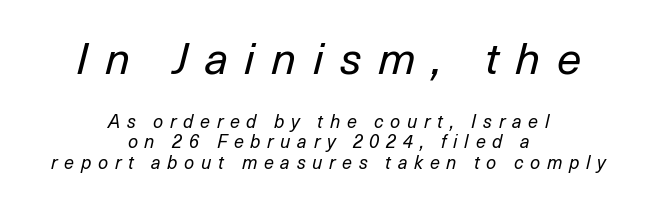
The letters advance in unequal steps, a hallmark of proportional type. Very little white space separates one row of letters from the next. Line starts and ends both wander, symmetrically. Characters follow at a spacing far wider than the type designer built in. In terms of posture, this sample is oblique. Large over small — that's the arrangement of the two blocks here.
